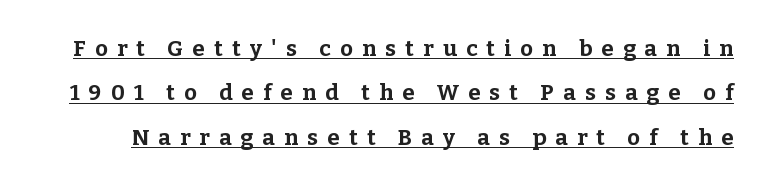
{"italic": "no", "bold": "yes", "underline": "yes", "line_spacing": "loose", "line_spacing_ratio": 2.02, "letter_spacing": "wide", "letter_spacing_em": 0.42, "glyph_px": 22}
